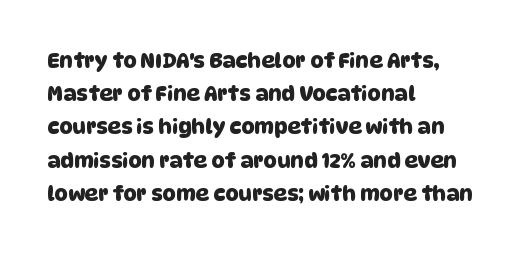
Q: Is the text underlined? A: No.
Q: How is the paragraph aligned? A: Left-aligned.
Q: Is the spacing between letters normal or unusually wide? A: Normal.
Q: Is the spacing between lines tight, normal or loose? A: Normal.
